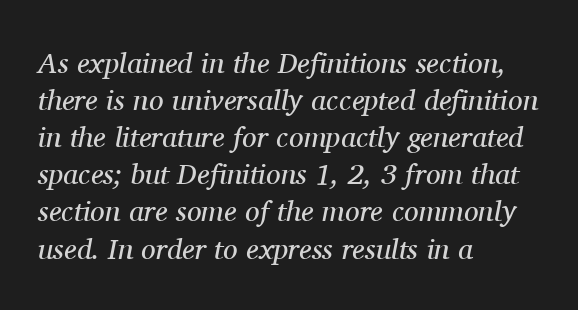
Q: Is the text bold? A: No.
Q: Is the text italic (slanted)? A: Yes, it leans right by about 11 degrees.
Q: Is the typeface a serif or a sans-serif typeface? A: Serif.
Q: Is the text underlined? A: No.
Q: How is the paragraph aligned? A: Left-aligned.
Q: Is the spacing between letters normal or unusually wide? A: Normal.
Q: Is the spacing between lines tight, normal or loose? A: Normal.
Q: Width (condensed, normal, or wide)? A: Normal.
Q: Stroke contrast? A: Medium.
Q: x-height? A: Medium.
Q: Monospaced? A: No.
